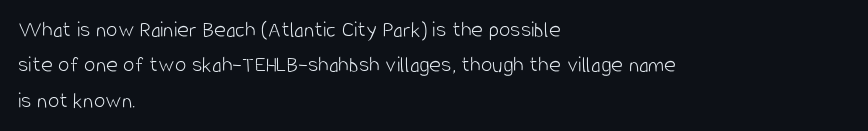
The image shows 23 px text type, upright; set left-aligned, normal line spacing (1.54x), normal letter spacing, not underlined.
